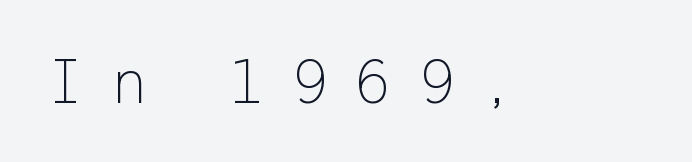
Weight: regular or lighter. Only glyphs here, with clear space below each row. Tall strokes in this sample are plumb rather than angled. Display-style spreading of the glyphs; the letterfit is very open. Type style note: lacks serifs.
